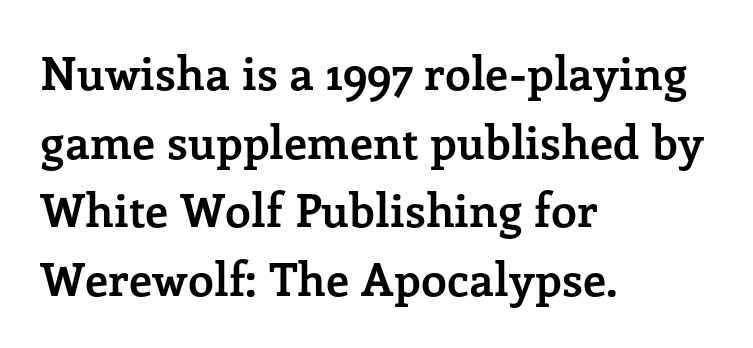
Q: Is the text bold? A: Yes.
Q: Is the text italic (slanted)? A: No, it is upright.
Q: Is the typeface a serif or a sans-serif typeface? A: Serif.
Q: Is the text underlined? A: No.
Q: How is the paragraph aligned? A: Left-aligned.
Q: Is the spacing between letters normal or unusually wide? A: Normal.
Q: Is the spacing between lines tight, normal or loose? A: Normal.
Q: Width (condensed, normal, or wide)? A: Normal.
Q: Stroke contrast? A: Low.
Q: x-height? A: Medium.
Q: Monospaced? A: No.
